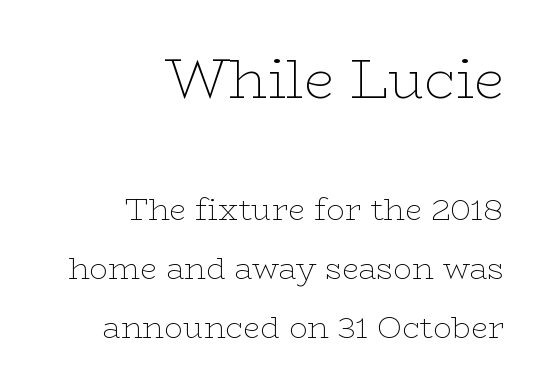
The image shows 55 px thin, wide serif type, upright; set right-aligned, loose line spacing (1.91x), normal letter spacing, not underlined; the first (top) block is 1.77x larger; low stroke contrast and a medium x-height.
